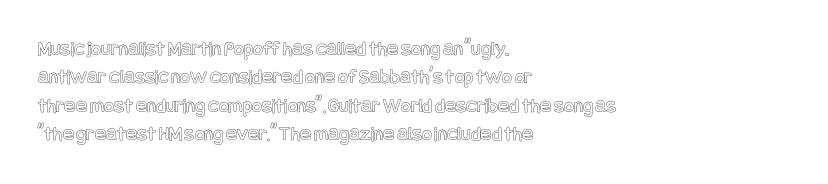
Posture: upright roman. The foot of each line stays bare and open. The passage shown stacks its lines at a standard gap. Alignment: flush left. The horizontal fit of the characters is conventional and even.
